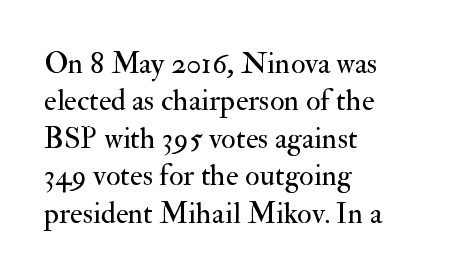
The image shows 30 px regular-weight serif type, upright; set left-aligned, normal line spacing (1.25x), normal letter spacing, not underlined; medium stroke contrast and a small x-height.
